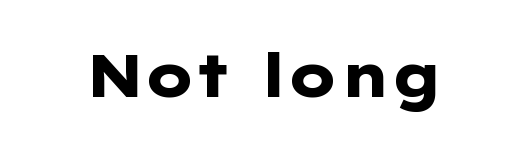
Every character sits straight up, as roman type does. Classification — sans serif. Caption: standard tracking, unaltered. Descender tails drop into unmarked territory. Caption: bold face, heavy strokes. Looks like regular typesetting: each glyph gets only the width it needs.
